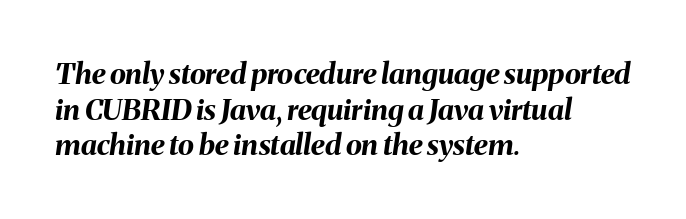
Inter-character spacing is left at the font's built-in metrics. The text carries the slant typical of an italic or oblique font. This is heavy type, rendered in bold. If you drew a ruler down the left edge, every line would touch it.
